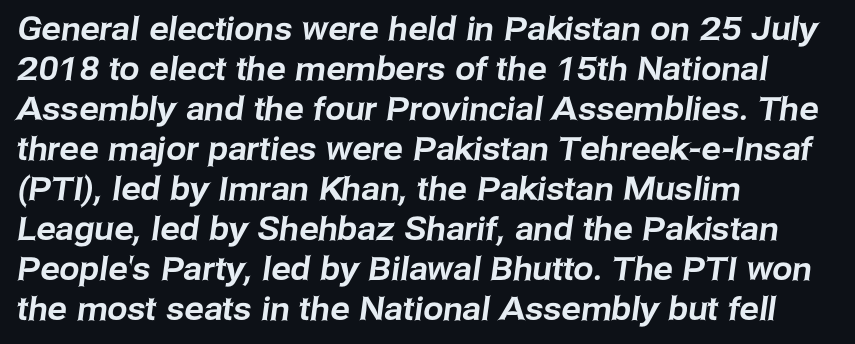
Varying glyph widths throughout — classic text-font behaviour. This rendering features lettering with no underline. The font family rendered here belongs to the sans-serif group. Tracking value appears to be zero — textbook default spacing. Regarding leading, the lines here are spaced in the standard way. Each line starts at the same left margin while the right side varies.
